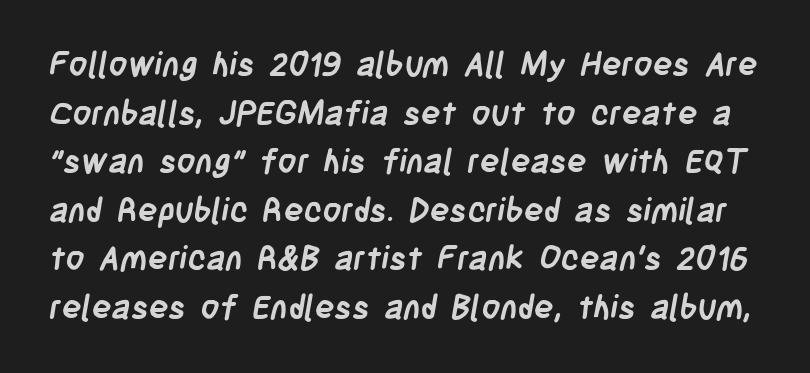
Q: Is the text bold? A: Yes.
Q: Is the typeface a serif or a sans-serif typeface? A: Sans-serif.
Q: Is the text underlined? A: No.
Q: Is the spacing between letters normal or unusually wide? A: Normal.
Q: Is the spacing between lines tight, normal or loose? A: Normal.
Q: Width (condensed, normal, or wide)? A: Condensed.
Q: Stroke contrast? A: Low.
Q: x-height? A: Large.
Q: Monospaced? A: No.
